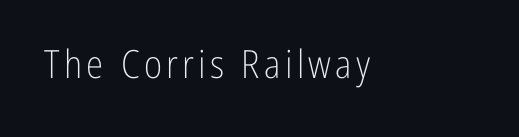
{"serif": "no", "italic": "no", "bold": "no", "weight": "light", "width": "condensed", "stroke_contrast": "low", "x_height": "medium", "monospaced": "no", "underline": "no", "glyph_px": 39}
